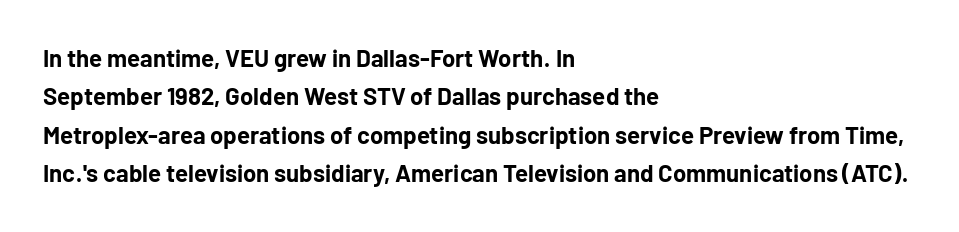
{"italic": "no", "bold": "yes", "underline": "no", "align": "left", "line_spacing": "normal", "line_spacing_ratio": 1.6, "letter_spacing": "normal", "letter_spacing_em": 0.0, "glyph_px": 24}
